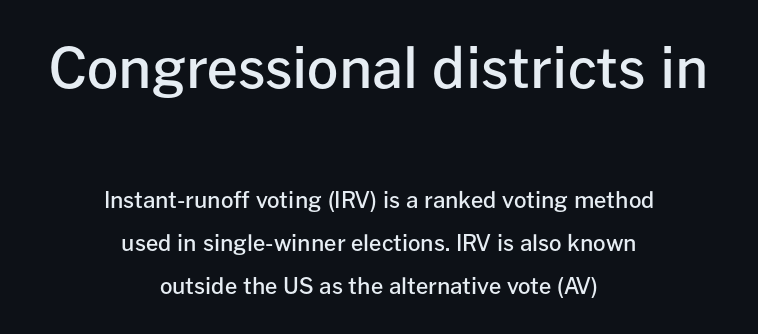
{"serif": "no", "italic": "no", "bold": "semi", "weight": "semibold", "width": "normal", "stroke_contrast": "low", "x_height": "medium", "monospaced": "no", "underline": "no", "align": "center", "line_spacing": "loose", "line_spacing_ratio": 1.96, "letter_spacing": "normal", "letter_spacing_em": 0.0, "larger_block": "first", "size_ratio": 2.5, "glyph_px": 55}
